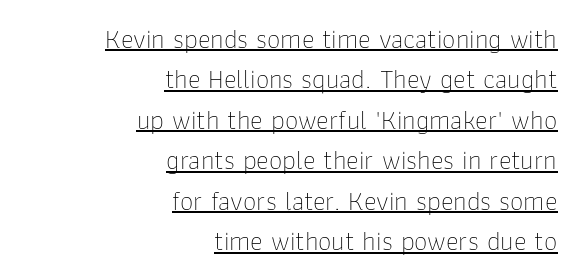
The image shows 27 px text type, upright; set right-aligned, normal line spacing (1.5x), normal letter spacing, underlined.
